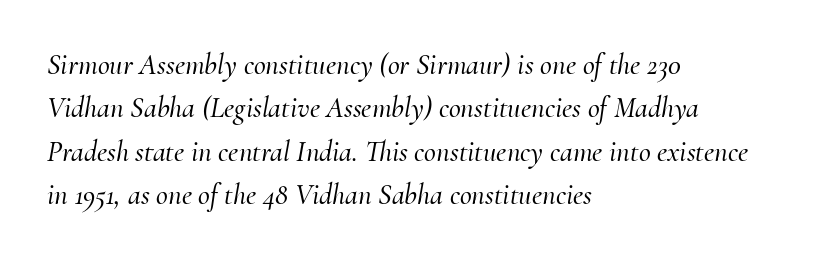
Q: Is the text italic (slanted)? A: Yes, it leans right by about 10 degrees.
Q: Is the typeface a serif or a sans-serif typeface? A: Serif.
Q: Is the text underlined? A: No.
Q: How is the paragraph aligned? A: Left-aligned.
Q: Is the spacing between letters normal or unusually wide? A: Normal.
Q: Is the spacing between lines tight, normal or loose? A: Normal.
Q: Width (condensed, normal, or wide)? A: Normal.
Q: Stroke contrast? A: Medium.
Q: x-height? A: Small.
Q: Monospaced? A: No.
